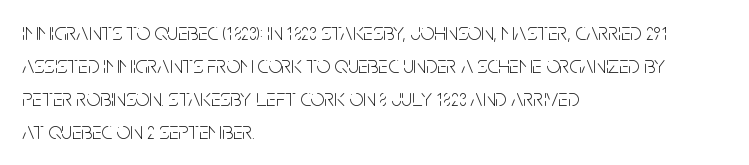
The image shows 24 px text type, upright; set left-aligned, normal line spacing (1.37x), normal letter spacing, not underlined.
